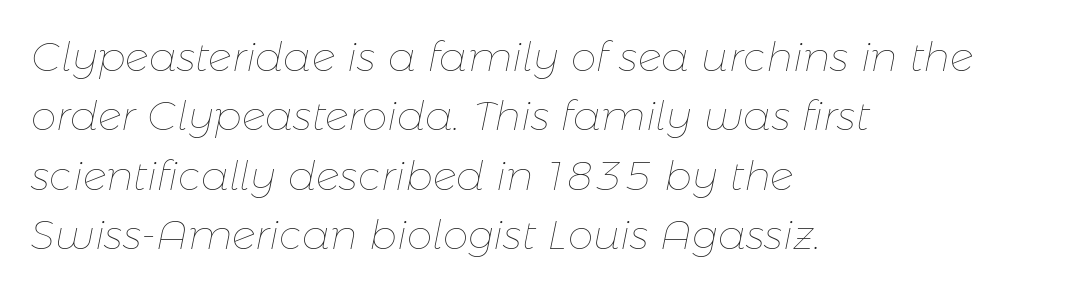
When letters slant like this, we call the style italic. Left-aligned paragraph, ragged on the right. One glance says typical: line gaps are just what's usual. Nothing heavy about these letters — not bold at all.
